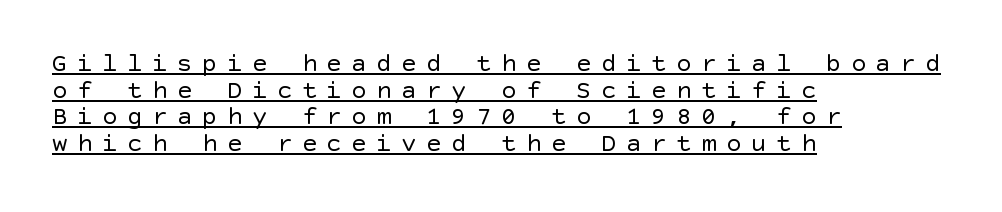
{"italic": "no", "bold": "no", "underline": "yes", "align": "left", "line_spacing": "tight", "line_spacing_ratio": 1.02, "letter_spacing": "wide", "letter_spacing_em": 0.36, "glyph_px": 26}
